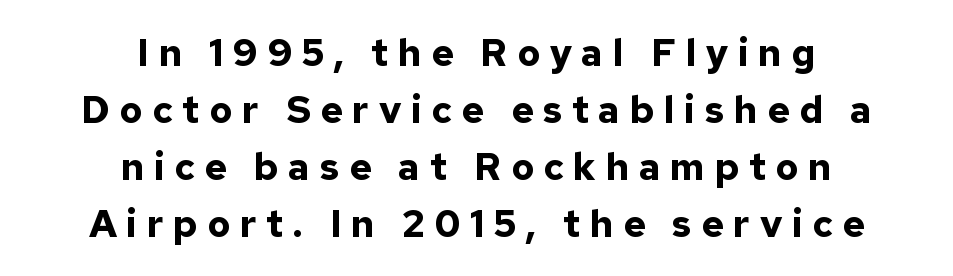
Q: Is the text bold? A: Yes.
Q: Is the text italic (slanted)? A: No, it is upright.
Q: Is the typeface a serif or a sans-serif typeface? A: Sans-serif.
Q: Is the text underlined? A: No.
Q: How is the paragraph aligned? A: Centered.
Q: Is the spacing between letters normal or unusually wide? A: Unusually wide.
Q: Is the spacing between lines tight, normal or loose? A: Normal.
Q: Width (condensed, normal, or wide)? A: Normal.
Q: Stroke contrast? A: Low.
Q: x-height? A: Medium.
Q: Monospaced? A: No.
